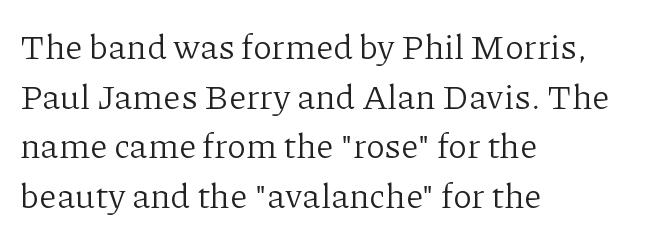
Q: Is the text bold? A: No.
Q: Is the text italic (slanted)? A: No, it is upright.
Q: Is the typeface a serif or a sans-serif typeface? A: Serif.
Q: Is the text underlined? A: No.
Q: How is the paragraph aligned? A: Left-aligned.
Q: Is the spacing between letters normal or unusually wide? A: Normal.
Q: Is the spacing between lines tight, normal or loose? A: Normal.
Q: Width (condensed, normal, or wide)? A: Normal.
Q: Stroke contrast? A: Low.
Q: x-height? A: Medium.
Q: Monospaced? A: No.
